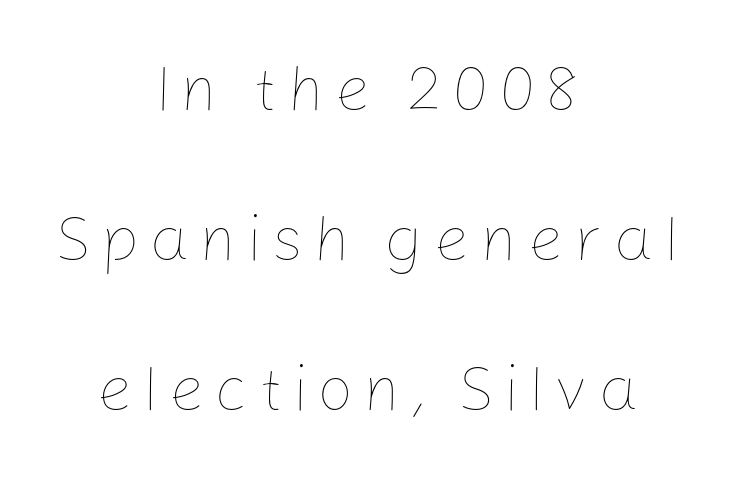
The image shows 64 px thin type, upright; set centered, loose line spacing (2.34x), not underlined; low stroke contrast and a medium x-height.
